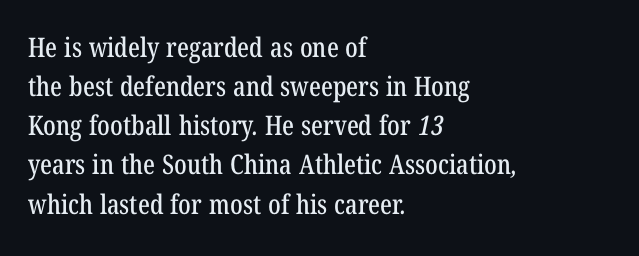
This block has exactly the height ordinary leading produces. Each word holds together tightly as a unit, with standard inter-letter gaps. In CSS terms this would be text-align: left. This rendering features lettering with no underline.
